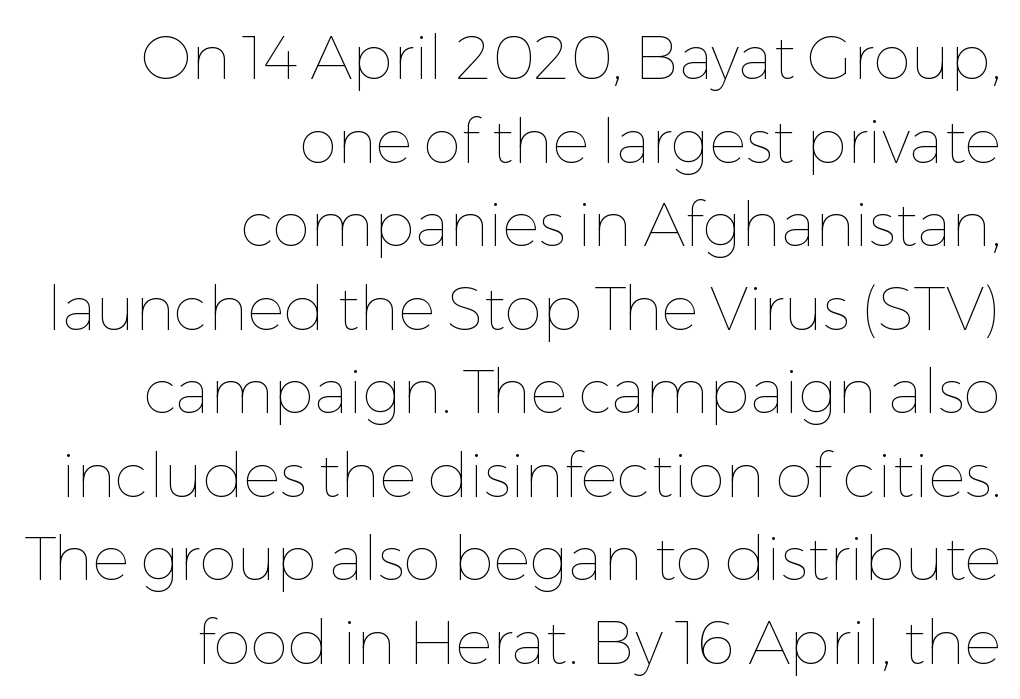
{"italic": "no", "bold": "no", "weight": "thin", "width": "normal", "stroke_contrast": "low", "x_height": "medium", "monospaced": "no", "underline": "no", "align": "right", "line_spacing": "normal", "line_spacing_ratio": 1.37, "letter_spacing": "normal", "letter_spacing_em": 0.0, "glyph_px": 61}
